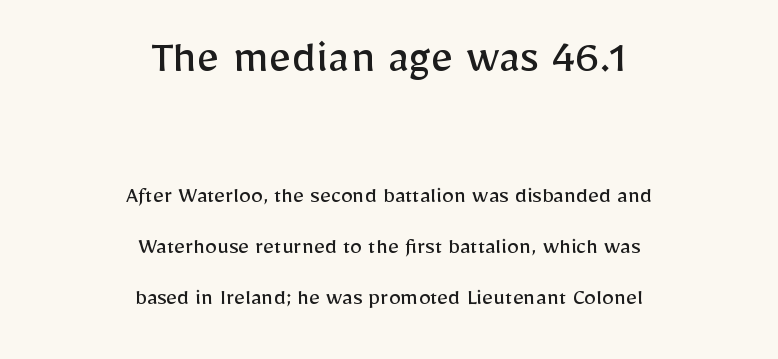
Q: Is the text bold? A: No.
Q: Is the text italic (slanted)? A: No, it is upright.
Q: Is the typeface a serif or a sans-serif typeface? A: Sans-serif.
Q: Is the text underlined? A: No.
Q: How is the paragraph aligned? A: Centered.
Q: Is the spacing between letters normal or unusually wide? A: Normal.
Q: Is the spacing between lines tight, normal or loose? A: Loose.
Q: Which block of text is set in a larger size, the first (top) or the second (bottom)? A: The first (top) one.
Q: Width (condensed, normal, or wide)? A: Normal.
Q: Stroke contrast? A: Low.
Q: x-height? A: Medium.
Q: Monospaced? A: No.
